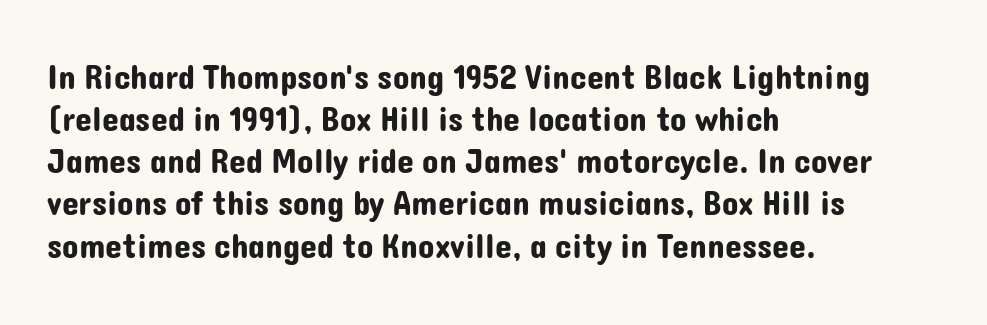
Do the characters align in a grid? No, the font is proportional. Observe the ordinary spacing: letters are neighbours, not strangers. Just letters on the line, the space beneath them empty. The text was rendered using a sans face with plain stroke endings. Posture: vertical. A student would call this left alignment; a typographer would say flush left, rag right.
